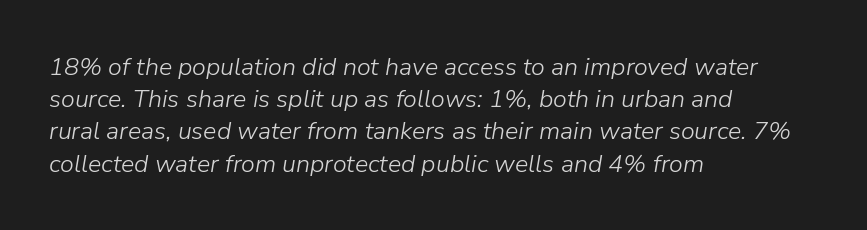
Q: Is the text bold? A: No.
Q: Is the text italic (slanted)? A: Yes, it leans right by about 9 degrees.
Q: Is the text underlined? A: No.
Q: How is the paragraph aligned? A: Left-aligned.
Q: Is the spacing between letters normal or unusually wide? A: Normal.
Q: Is the spacing between lines tight, normal or loose? A: Normal.
